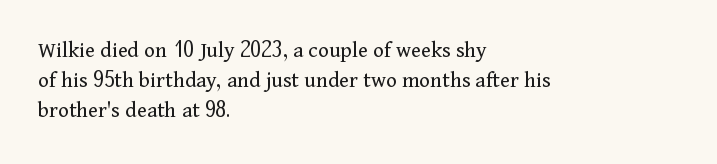
{"italic": "no", "bold": "no", "underline": "no", "align": "left", "line_spacing": "normal", "line_spacing_ratio": 1.31, "letter_spacing": "normal", "letter_spacing_em": 0.0, "glyph_px": 23}
